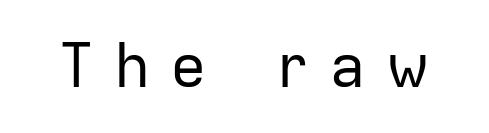
The image shows 61 px regular-weight sans-serif type, upright; set unusually wide letter spacing (+0.32 em), not underlined; low stroke contrast and a medium x-height.
